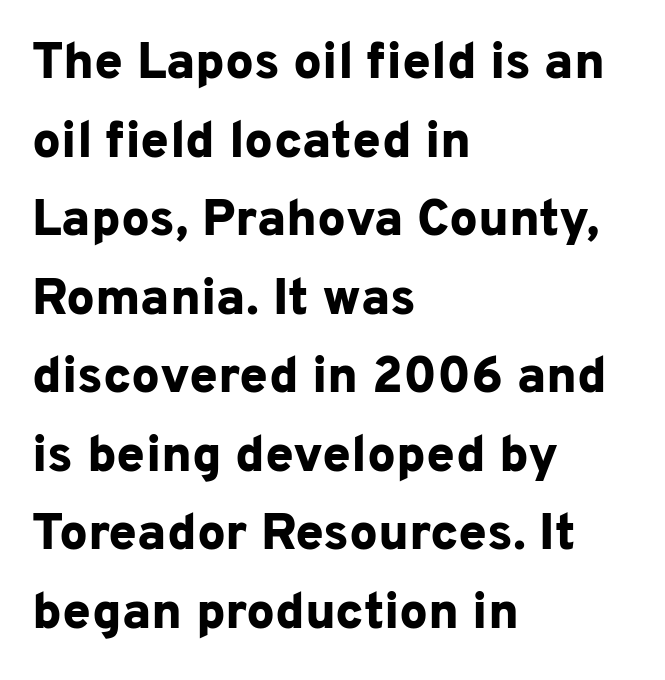
Check under the words: just untouched page. Do the letters lean? They stand straight. Teacher's note: observe the even left margin — that is flush-left alignment. In terms of letterform style, serifs are entirely absent.
